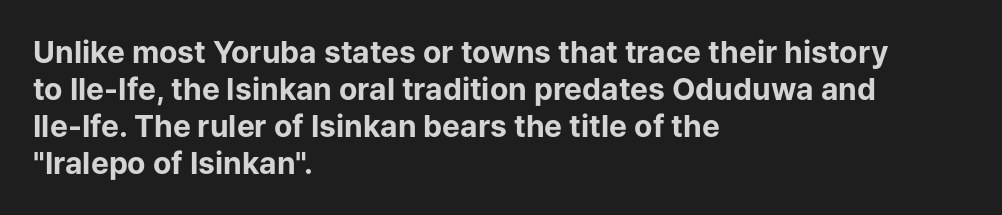
{"serif": "no", "italic": "no", "bold": "yes", "weight": "bold", "width": "normal", "stroke_contrast": "low", "x_height": "medium", "monospaced": "no", "underline": "no", "align": "left", "line_spacing_ratio": 1.23, "letter_spacing": "normal", "letter_spacing_em": 0.0, "glyph_px": 30}
